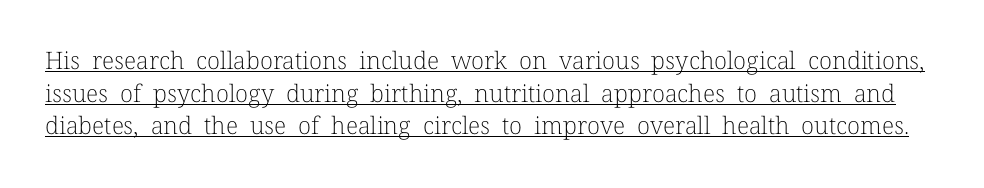
The image shows 24 px text type, upright; set normal line spacing (1.36x), normal letter spacing, underlined.
